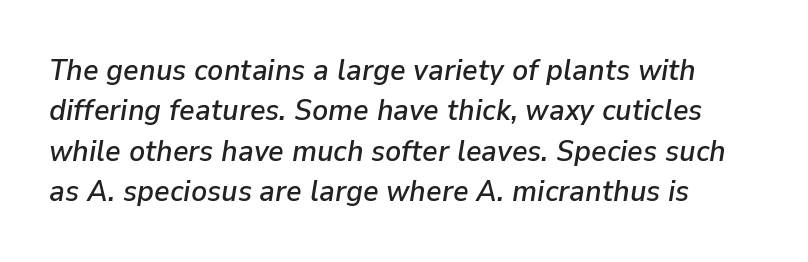
Quick note: italic. The passage shown is typed in a proportional face where columns would drift. Honestly, the letter spacing is just normal — you wouldn't notice it. Horizontal bands of white between lines are of average thickness.
